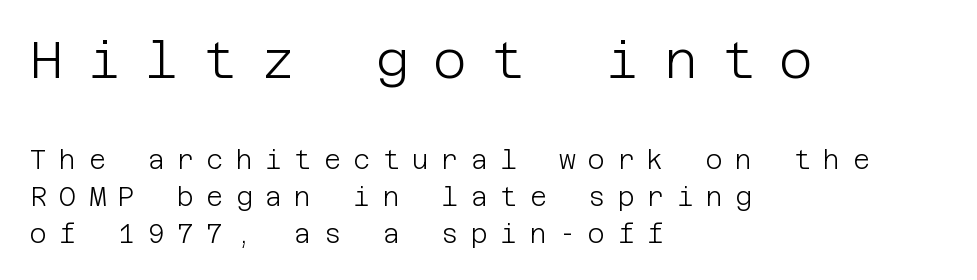
Q: Is the text bold? A: No.
Q: Is the text italic (slanted)? A: No, it is upright.
Q: Is the typeface a serif or a sans-serif typeface? A: Sans-serif.
Q: Is the text underlined? A: No.
Q: How is the paragraph aligned? A: Left-aligned.
Q: Is the spacing between letters normal or unusually wide? A: Unusually wide.
Q: Is the spacing between lines tight, normal or loose? A: Normal.
Q: Which block of text is set in a larger size, the first (top) or the second (bottom)? A: The first (top) one.
Q: Width (condensed, normal, or wide)? A: Normal.
Q: Stroke contrast? A: Low.
Q: x-height? A: Large.
